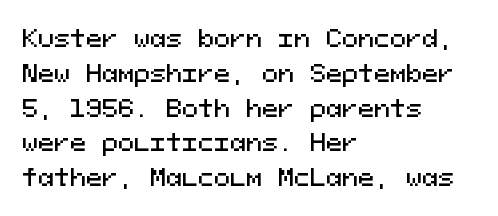
The image shows 24 px text type, upright; set left-aligned, normal line spacing (1.45x), normal letter spacing, not underlined.
